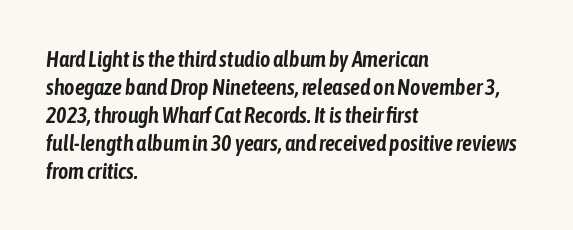
The rows are spaced the way most documents space them. Tracking value appears to be zero — textbook default spacing. No word sits above an underline. If you drew a line through each stem, it would be angled.
